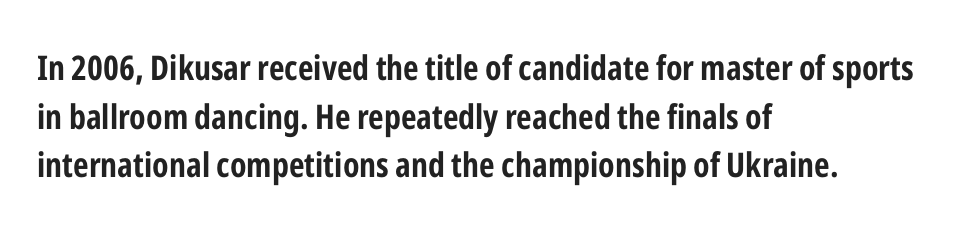
Q: Is the text bold? A: Yes.
Q: Is the text italic (slanted)? A: No, it is upright.
Q: Is the typeface a serif or a sans-serif typeface? A: Sans-serif.
Q: Is the text underlined? A: No.
Q: How is the paragraph aligned? A: Left-aligned.
Q: Is the spacing between letters normal or unusually wide? A: Normal.
Q: Is the spacing between lines tight, normal or loose? A: Normal.
Q: Width (condensed, normal, or wide)? A: Condensed.
Q: Stroke contrast? A: Low.
Q: x-height? A: Medium.
Q: Monospaced? A: No.
